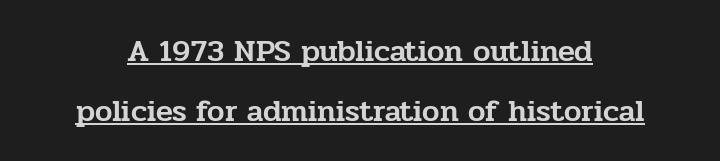
Q: Is the text italic (slanted)? A: No, it is upright.
Q: Is the typeface a serif or a sans-serif typeface? A: Serif.
Q: Is the text underlined? A: Yes.
Q: Is the spacing between letters normal or unusually wide? A: Normal.
Q: Is the spacing between lines tight, normal or loose? A: Loose.
Q: Width (condensed, normal, or wide)? A: Normal.
Q: Stroke contrast? A: Low.
Q: x-height? A: Medium.
Q: Monospaced? A: No.
